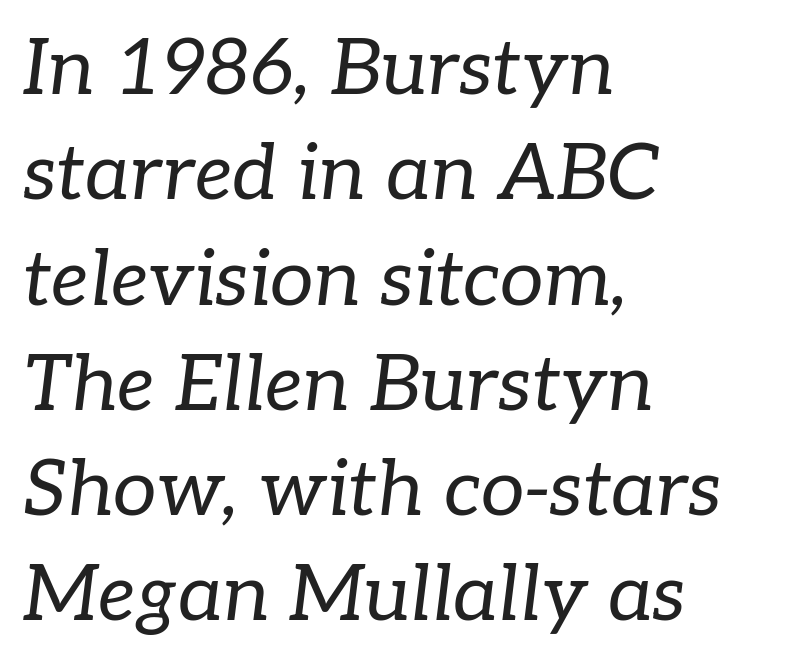
{"serif": "yes", "italic": "yes", "lean": "right", "slant_degrees": 7, "bold": "no", "weight": "regular", "width": "normal", "stroke_contrast": "low", "x_height": "medium", "monospaced": "no", "underline": "no", "align": "left", "line_spacing": "normal", "line_spacing_ratio": 1.35, "letter_spacing": "normal", "letter_spacing_em": 0.0, "glyph_px": 78}
